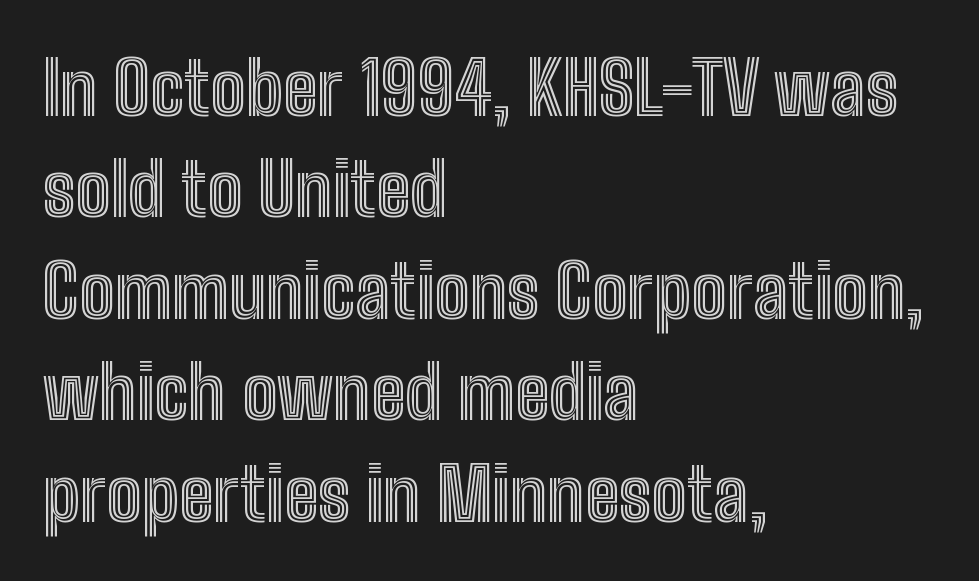
Q: Is the text italic (slanted)? A: No, it is upright.
Q: Is the text underlined? A: No.
Q: How is the paragraph aligned? A: Left-aligned.
Q: Is the spacing between letters normal or unusually wide? A: Normal.
Q: Is the spacing between lines tight, normal or loose? A: Normal.
Q: Width (condensed, normal, or wide)? A: Condensed.
Q: x-height? A: Medium.
Q: Monospaced? A: No.
